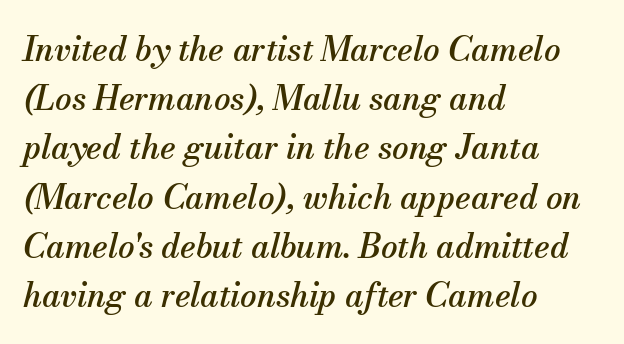
Notice how the passage keeps a crisp vertical edge on the left only. The text was rendered using a seriffed face with decorative stroke endings. Honestly, the letter spacing is just normal — you wouldn't notice it. The area under the type is left untouched.
